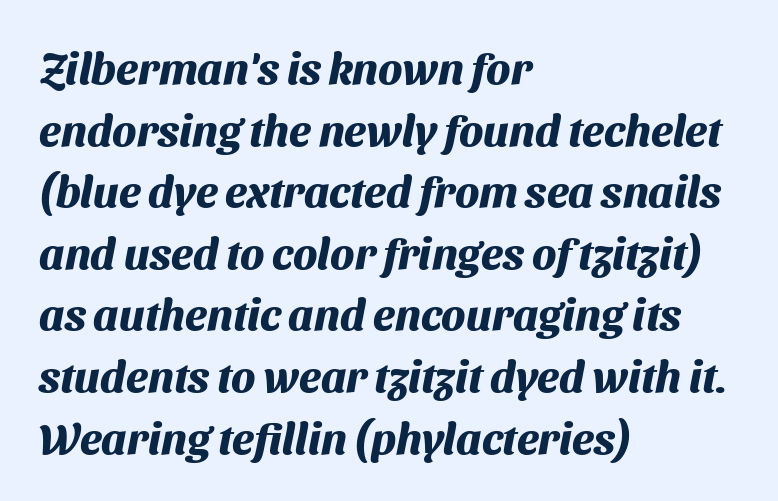
Q: Is the text bold? A: Yes.
Q: Is the typeface a serif or a sans-serif typeface? A: Sans-serif.
Q: Is the text underlined? A: No.
Q: How is the paragraph aligned? A: Left-aligned.
Q: Is the spacing between letters normal or unusually wide? A: Normal.
Q: Is the spacing between lines tight, normal or loose? A: Normal.
Q: Width (condensed, normal, or wide)? A: Normal.
Q: Stroke contrast? A: Medium.
Q: x-height? A: Medium.
Q: Monospaced? A: No.
